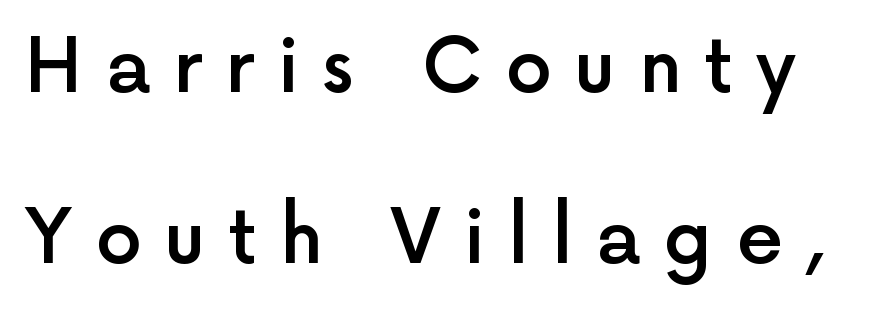
{"serif": "no", "italic": "no", "bold": "semi", "weight": "semibold", "width": "normal", "x_height": "medium", "monospaced": "no", "underline": "no", "line_spacing": "loose", "line_spacing_ratio": 2.31, "letter_spacing": "wide", "letter_spacing_em": 0.31, "glyph_px": 74}
